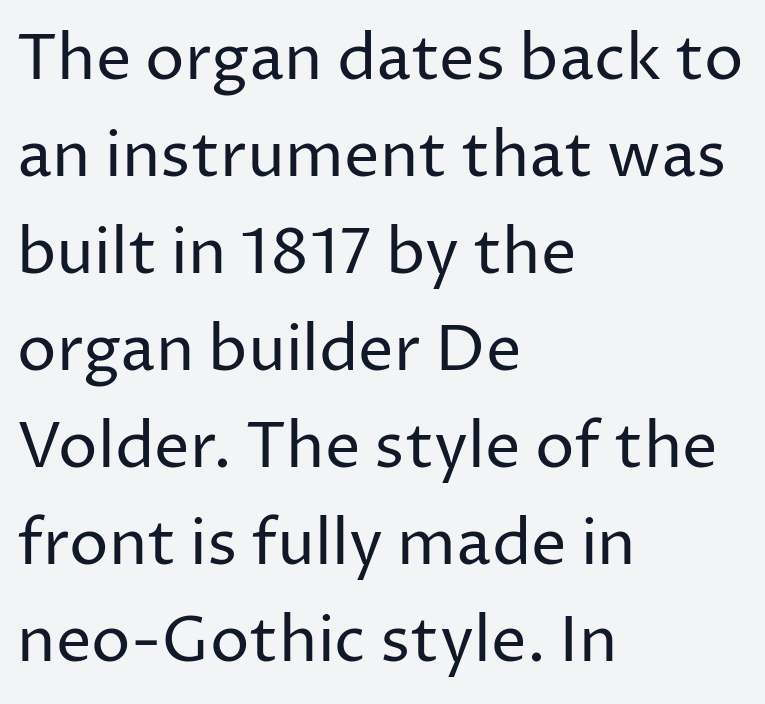
The image shows 63 px regular-weight sans-serif type, upright; set left-aligned, normal line spacing (1.54x), normal letter spacing, not underlined; low stroke contrast and a medium x-height.
